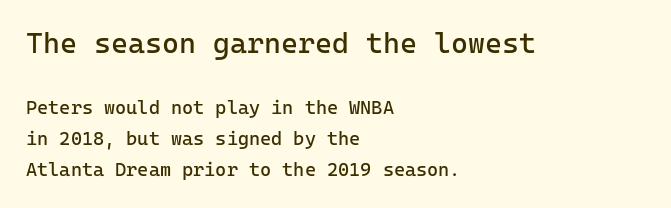
Q: Is the text bold? A: No.
Q: Is the text italic (slanted)? A: No, it is upright.
Q: Is the typeface a serif or a sans-serif typeface? A: Sans-serif.
Q: Is the text underlined? A: No.
Q: How is the paragraph aligned? A: Left-aligned.
Q: Is the spacing between letters normal or unusually wide? A: Normal.
Q: Is the spacing between lines tight, normal or loose? A: Normal.
Q: Which block of text is set in a larger size, the first (top) or the second (bottom)? A: The first (top) one.
Q: Width (condensed, normal, or wide)? A: Normal.
Q: Stroke contrast? A: Low.
Q: x-height? A: Medium.
Q: Monospaced? A: Yes.
